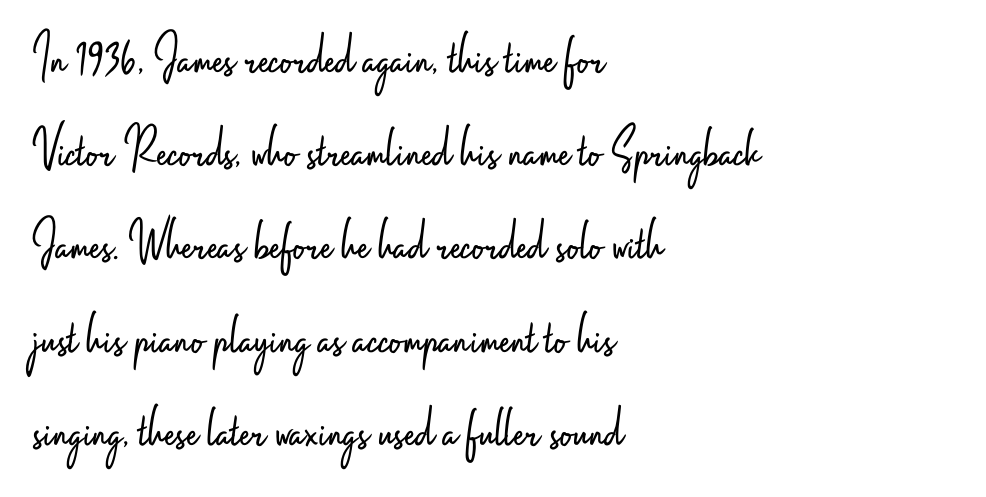
The image shows 59 px light, condensed sans-serif type; set left-aligned, normal line spacing (1.58x), normal letter spacing, not underlined; low stroke contrast and a small x-height.
